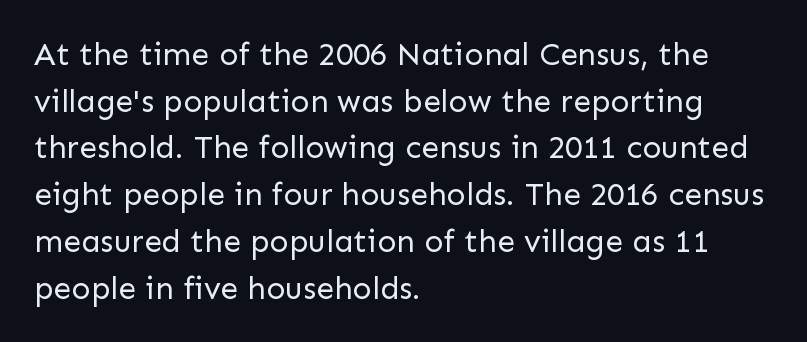
The image shows 32 px regular-weight sans-serif type, upright; set left-aligned, normal line spacing (1.46x), normal letter spacing, not underlined; low stroke contrast and a medium x-height.
